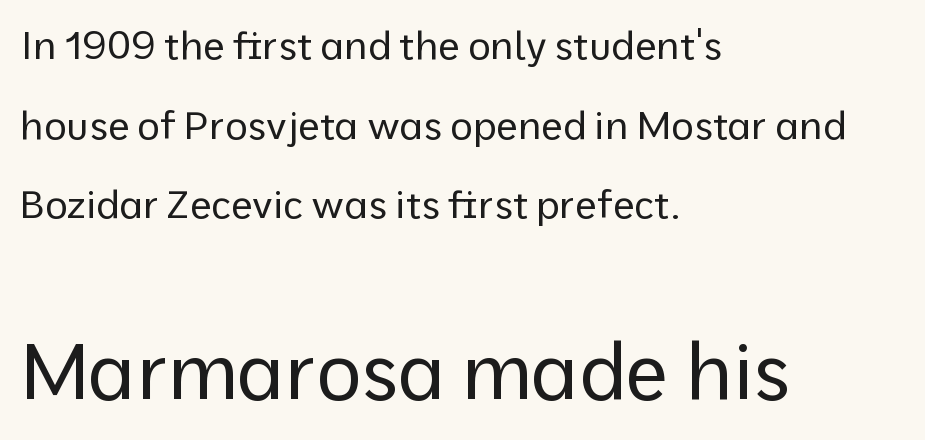
{"serif": "no", "italic": "no", "bold": "no", "weight": "regular", "width": "normal", "stroke_contrast": "low", "x_height": "medium", "monospaced": "no", "underline": "no", "align": "left", "line_spacing": "loose", "line_spacing_ratio": 2.04, "letter_spacing": "normal", "letter_spacing_em": 0.0, "larger_block": "second", "size_ratio": 2.0, "glyph_px": 78}
